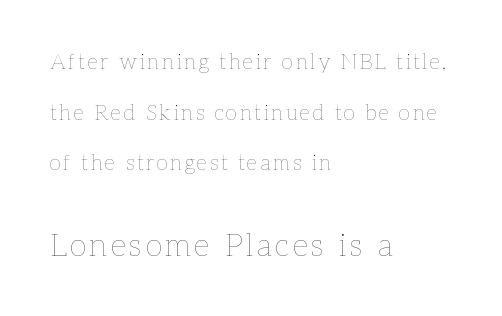
{"italic": "no", "bold": "no", "weight": "thin", "width": "normal", "stroke_contrast": "low", "x_height": "medium", "monospaced": "no", "underline": "no", "align": "left", "line_spacing": "loose", "line_spacing_ratio": 2.41, "larger_block": "second", "size_ratio": 1.48, "glyph_px": 31}
